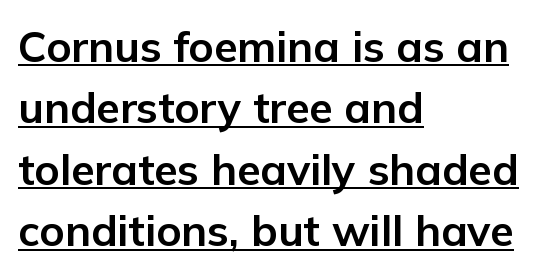
Q: Is the text bold? A: Yes.
Q: Is the text italic (slanted)? A: No, it is upright.
Q: Is the typeface a serif or a sans-serif typeface? A: Sans-serif.
Q: Is the text underlined? A: Yes.
Q: How is the paragraph aligned? A: Left-aligned.
Q: Is the spacing between letters normal or unusually wide? A: Normal.
Q: Is the spacing between lines tight, normal or loose? A: Normal.
Q: Width (condensed, normal, or wide)? A: Normal.
Q: Stroke contrast? A: Low.
Q: x-height? A: Medium.
Q: Monospaced? A: No.
